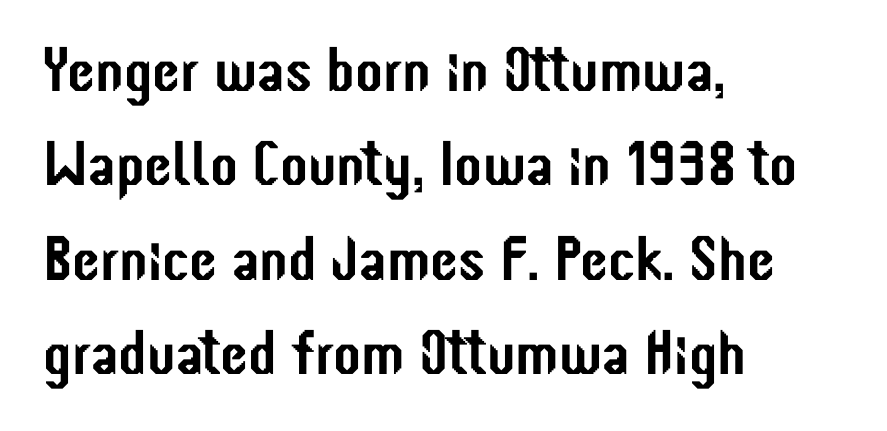
{"serif": "no", "italic": "no", "width": "condensed", "stroke_contrast": "low", "x_height": "medium", "monospaced": "no", "underline": "no", "align": "left", "line_spacing": "normal", "line_spacing_ratio": 1.5, "letter_spacing": "normal", "letter_spacing_em": 0.0, "glyph_px": 63}
